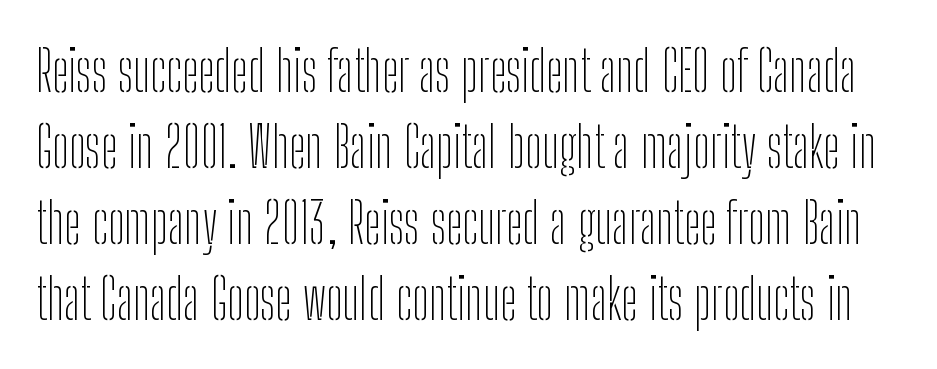
Nope, not italic — everything's standing straight. The rendering keeps characters at their native spacing. Notice how descenders clear the ascenders below comfortably — that's standard leading. Only glyphs here, with clear space below each row. The passage shown is typed in a proportional face where columns would drift.
